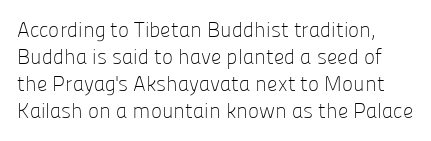
{"italic": "no", "bold": "no", "underline": "no", "line_spacing": "normal", "line_spacing_ratio": 1.28, "letter_spacing": "normal", "letter_spacing_em": 0.0, "glyph_px": 21}
